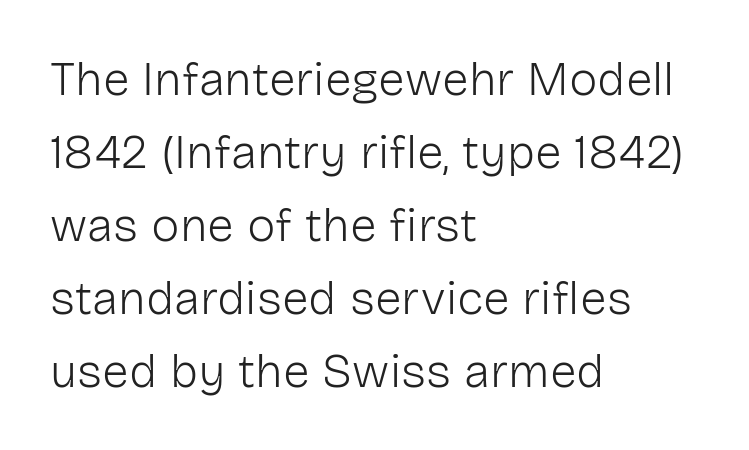
The image shows 48 px light sans-serif type, upright; set left-aligned, normal line spacing (1.52x), normal letter spacing, not underlined; low stroke contrast and a medium x-height.
